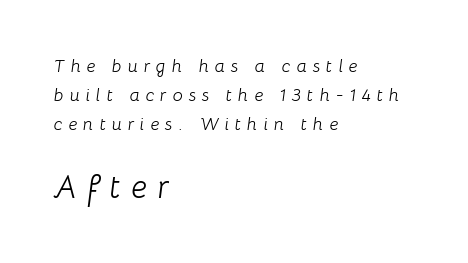
{"italic": "yes", "lean": "right", "slant_degrees": 8, "bold": "no", "weight": "light", "width": "normal", "stroke_contrast": "low", "x_height": "medium", "monospaced": "no", "underline": "no", "align": "left", "line_spacing": "normal", "line_spacing_ratio": 1.62, "letter_spacing": "wide", "letter_spacing_em": 0.33, "larger_block": "second", "size_ratio": 1.78, "glyph_px": 32}
